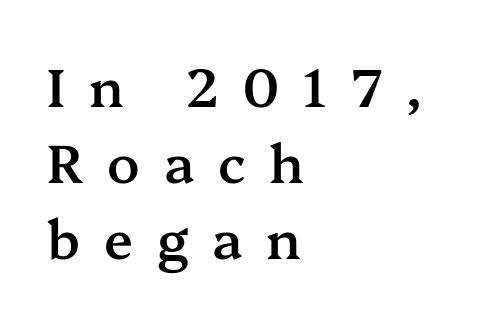
Posture: vertical. Each new line begins a customary step beneath the previous one. Do the characters align in a grid? No, the font is proportional. I'd describe the lettering as semibold — firm but not a full bold.
